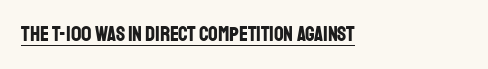
The image shows 21 px bold type, upright; set left-aligned, normal letter spacing, underlined.
